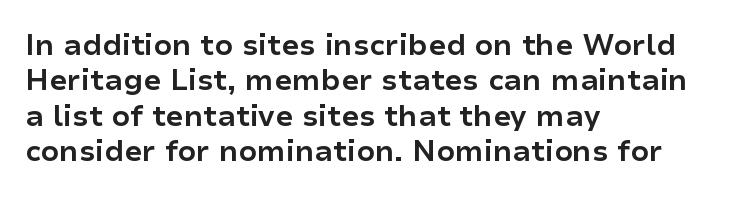
Character widths vary here, with narrow letters taking less room than wide ones. This rendering features lettering with no underline. Short note: letters normally spaced. This sample is left-justified, so line endings fall wherever the words run out.
